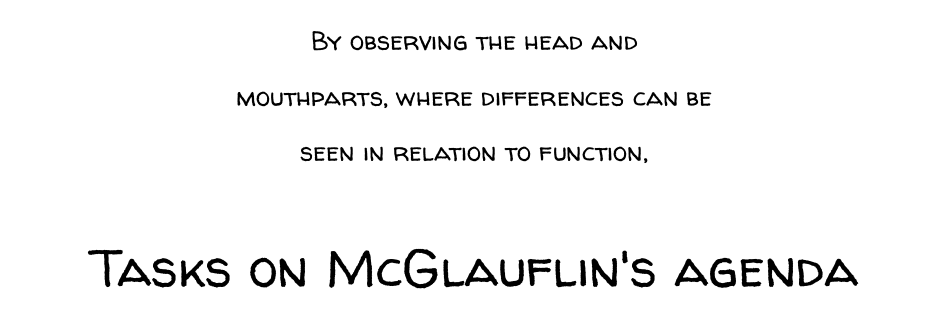
{"serif": "no", "italic": "no", "bold": "no", "weight": "regular", "width": "normal", "stroke_contrast": "low", "x_height": "medium", "monospaced": "no", "underline": "no", "align": "center", "line_spacing": "loose", "line_spacing_ratio": 2.14, "letter_spacing": "normal", "letter_spacing_em": 0.0, "larger_block": "second", "size_ratio": 2.04, "glyph_px": 53}
